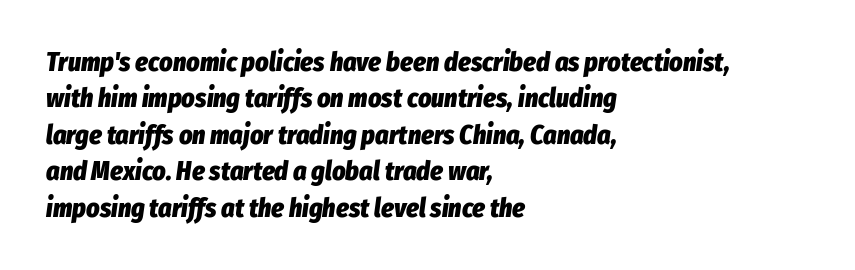
Emphasis by weight is at full strength: bold. When letters slant like this, we call the style italic. Decoration check: the copy has no underline. Which margin do the lines hug? The left one — the right edge is uneven. Leading: standard. Caption: standard tracking, unaltered.
